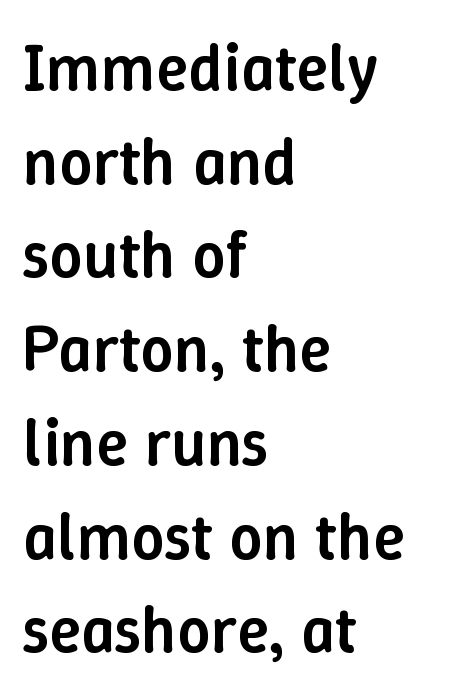
The image shows 66 px semibold type, upright; set left-aligned, normal line spacing (1.42x), normal letter spacing, not underlined; low stroke contrast and a medium x-height.
